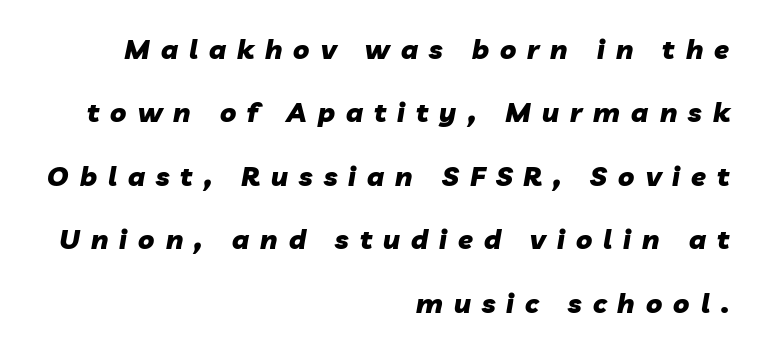
Pretty heavy lettering here — definitely bold. Beneath every word, the page is bare. Caption: multi-line text, flush right, ragged left. Notice the wide empty band between every row — that's loose leading. This sample uses an oblique cut, with every glyph tilted off the vertical. Does extra space separate the letters? Yes, quite a lot of it.
